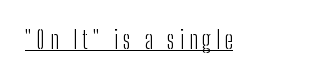
The image shows 24 px text type, upright; set left-aligned, unusually wide letter spacing (+0.2 em), underlined.
